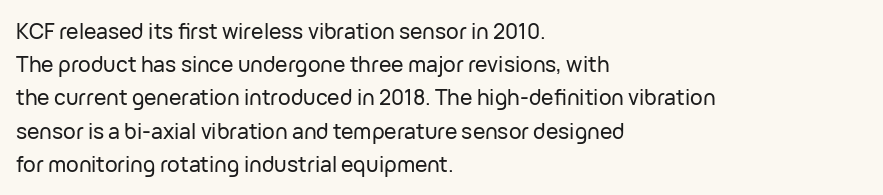
{"italic": "no", "underline": "no", "align": "left", "line_spacing": "normal", "line_spacing_ratio": 1.58, "letter_spacing": "normal", "letter_spacing_em": 0.0, "glyph_px": 21}
